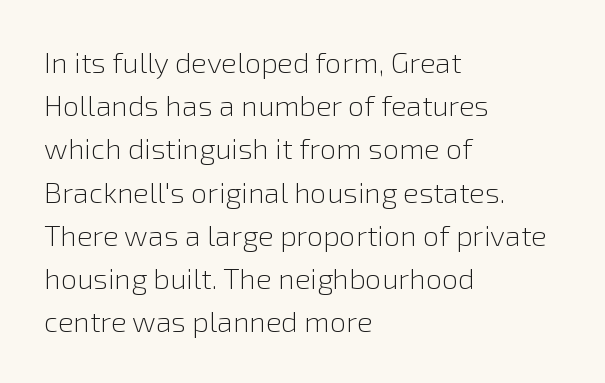
The image shows 29 px light sans-serif type, upright; set left-aligned, normal line spacing (1.49x), normal letter spacing, not underlined; low stroke contrast and a medium x-height.
